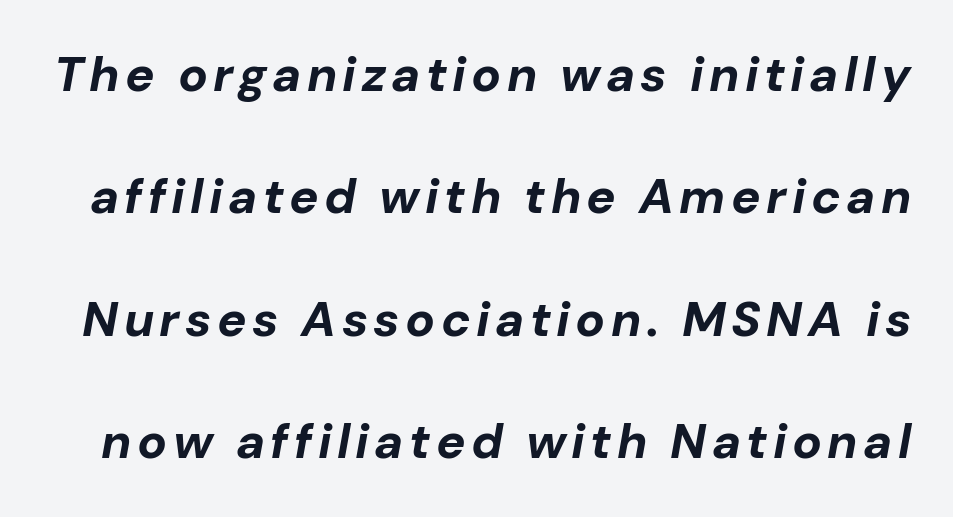
{"italic": "yes", "lean": "right", "slant_degrees": 10, "bold": "yes", "weight": "bold", "width": "normal", "stroke_contrast": "low", "x_height": "medium", "monospaced": "no", "underline": "no", "line_spacing": "loose", "line_spacing_ratio": 2.5, "glyph_px": 49}
